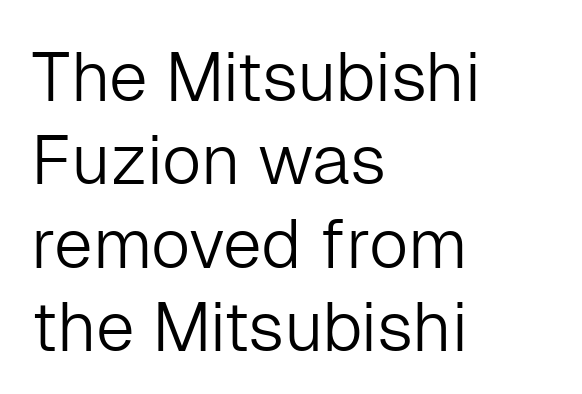
{"serif": "no", "italic": "no", "bold": "no", "weight": "light", "width": "normal", "stroke_contrast": "low", "x_height": "medium", "monospaced": "no", "underline": "no", "align": "left", "line_spacing_ratio": 1.21, "letter_spacing": "normal", "letter_spacing_em": 0.0, "glyph_px": 69}
